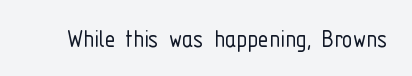
The image shows 27 px text type, upright; set normal letter spacing, not underlined.
